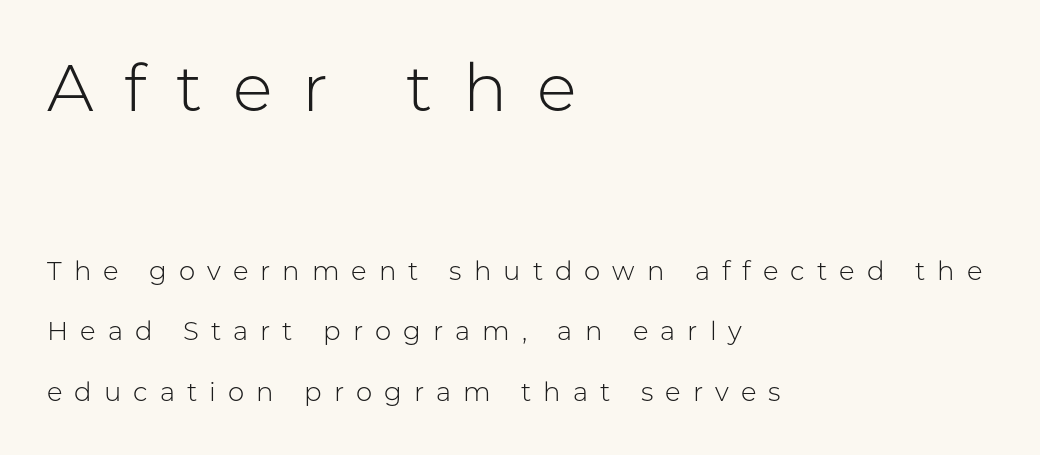
Q: Is the text bold? A: No.
Q: Is the text italic (slanted)? A: No, it is upright.
Q: Is the typeface a serif or a sans-serif typeface? A: Sans-serif.
Q: Is the text underlined? A: No.
Q: How is the paragraph aligned? A: Left-aligned.
Q: Is the spacing between letters normal or unusually wide? A: Unusually wide.
Q: Is the spacing between lines tight, normal or loose? A: Loose.
Q: Which block of text is set in a larger size, the first (top) or the second (bottom)? A: The first (top) one.
Q: Width (condensed, normal, or wide)? A: Normal.
Q: Stroke contrast? A: Low.
Q: x-height? A: Medium.
Q: Monospaced? A: No.
